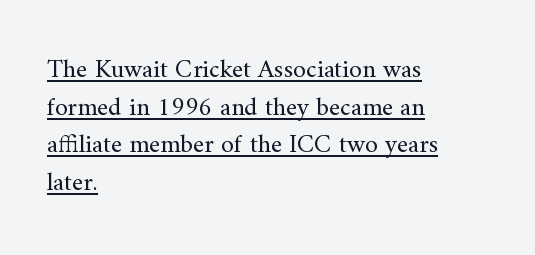
Line beginnings align vertically; line endings do not. What's the leading like? Ordinary, nothing unusual. The face used here is rendered with its standard letterfit. Caption: lettering with a line underneath. Notice how the stems are strictly vertical — no italics here.
